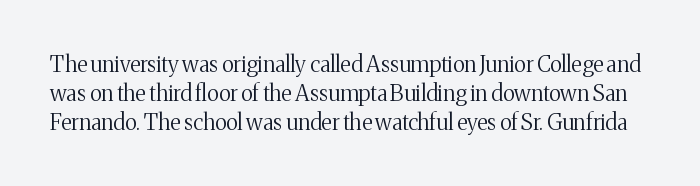
Nobody touched the tracking dial on this one. The face looks like a standard text weight, possibly lighter. Nobody drew a line under any word here. Reading down the column, the eye jumps a familiar distance to each next line. The letters stand upright; this is a roman face.
